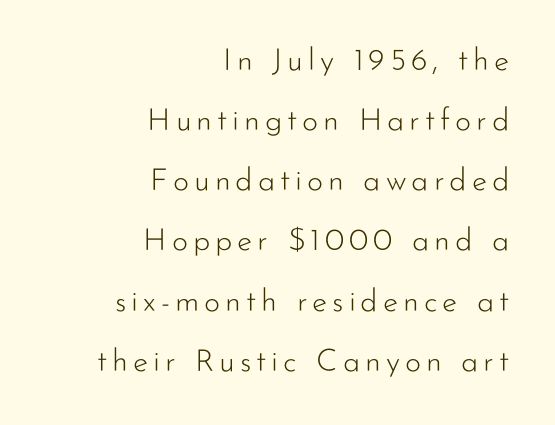
The image shows 31 px light sans-serif type, upright; set right-aligned, loose line spacing (1.94x), not underlined; low stroke contrast and a small x-height.
